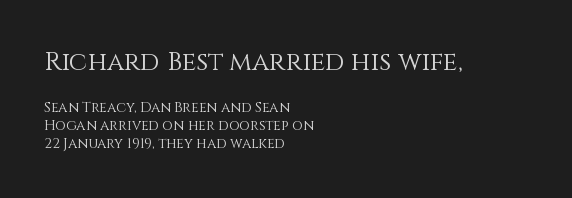
The image shows 26 px text type, upright; set left-aligned, normal line spacing (1.28x), normal letter spacing, not underlined; the first (top) block is 1.86x larger.
